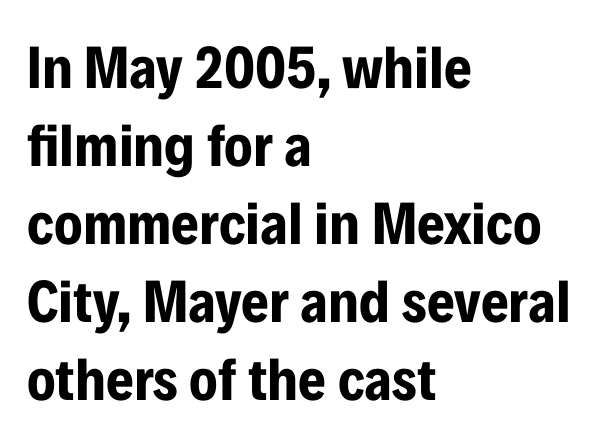
If you drew a ruler down the left edge, every line would touch it. This rendering employs a face without finishing strokes, i.e., a sans-serif. Pretty heavy lettering here — definitely bold. Posture: straight, roman, zero tilt. These lines are rendered in a variable-pitch font.
